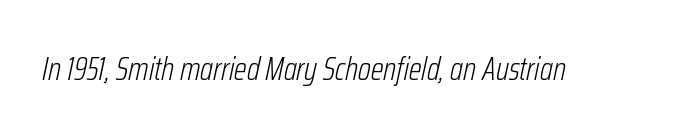
Q: Is the text bold? A: No.
Q: Is the text italic (slanted)? A: Yes, it leans right by about 12 degrees.
Q: Is the text underlined? A: No.
Q: Is the spacing between letters normal or unusually wide? A: Normal.
Q: Width (condensed, normal, or wide)? A: Condensed.
Q: Stroke contrast? A: Low.
Q: x-height? A: Medium.
Q: Monospaced? A: No.
